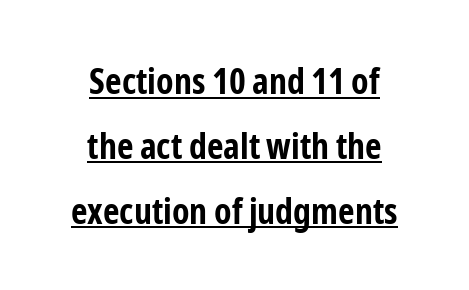
{"serif": "no", "italic": "no", "bold": "yes", "weight": "bold", "width": "condensed", "stroke_contrast": "low", "x_height": "medium", "monospaced": "no", "underline": "yes", "align": "center", "line_spacing_ratio": 1.8, "letter_spacing": "normal", "letter_spacing_em": 0.0, "glyph_px": 36}
